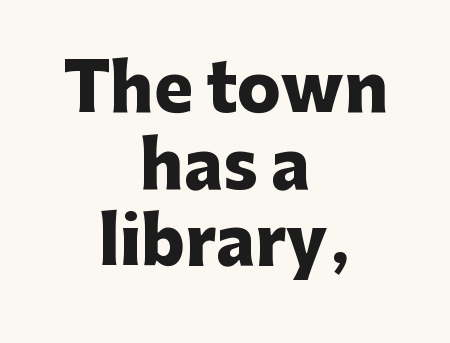
The image shows 65 px heavy sans-serif type, upright; set centered, line spacing 1.18x, normal letter spacing, not underlined; low stroke contrast and a medium x-height.
